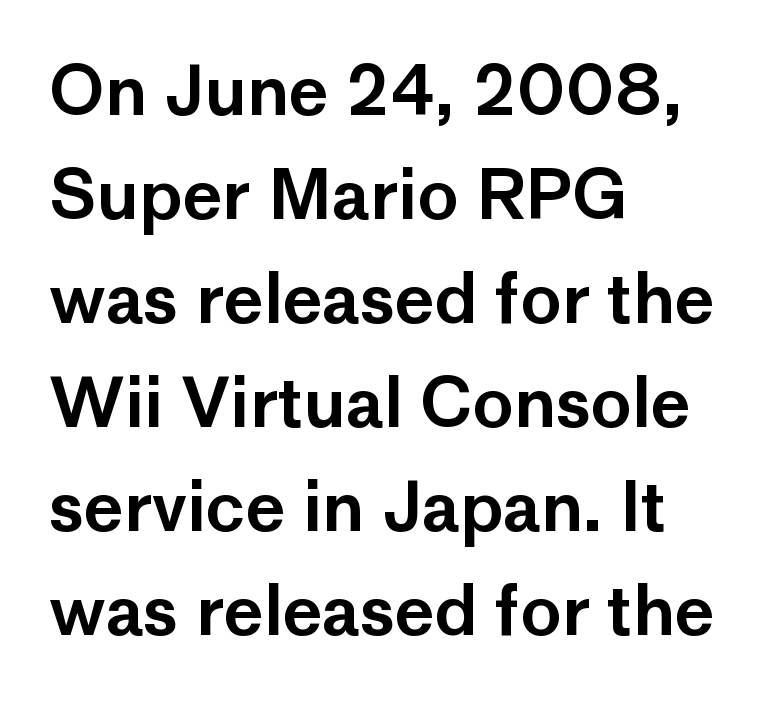
{"serif": "no", "italic": "no", "width": "normal", "stroke_contrast": "low", "x_height": "medium", "monospaced": "no", "underline": "no", "align": "left", "line_spacing": "normal", "line_spacing_ratio": 1.53, "letter_spacing": "normal", "letter_spacing_em": 0.0, "glyph_px": 68}
